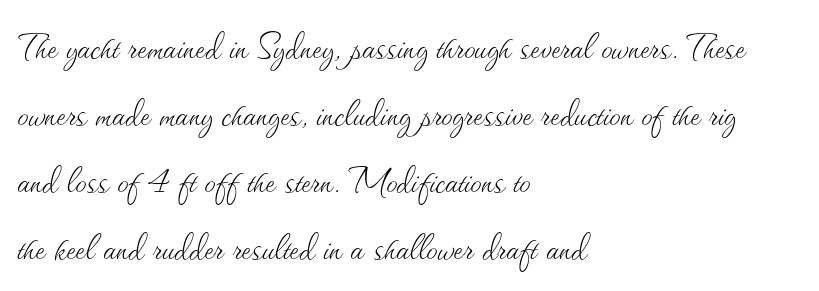
No heavy texture on the line: the type isn't bold. Spacing verdict: proportional, widths tailored to each character. This sample is left-justified, so line endings fall wherever the words run out. Vertically, the passage feels balanced, rows spaced as you'd expect. You could call the tracking neutral — neither tight nor loose. Descender tails drop into unmarked territory.
